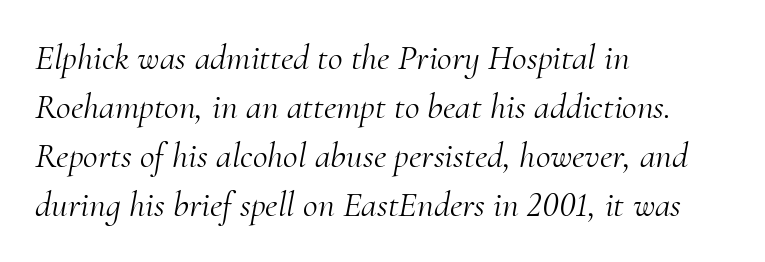
Q: Is the text bold? A: No.
Q: Is the text italic (slanted)? A: Yes, it leans right by about 10 degrees.
Q: Is the typeface a serif or a sans-serif typeface? A: Serif.
Q: Is the text underlined? A: No.
Q: How is the paragraph aligned? A: Left-aligned.
Q: Is the spacing between letters normal or unusually wide? A: Normal.
Q: Is the spacing between lines tight, normal or loose? A: Normal.
Q: Width (condensed, normal, or wide)? A: Normal.
Q: Stroke contrast? A: Medium.
Q: x-height? A: Small.
Q: Monospaced? A: No.
